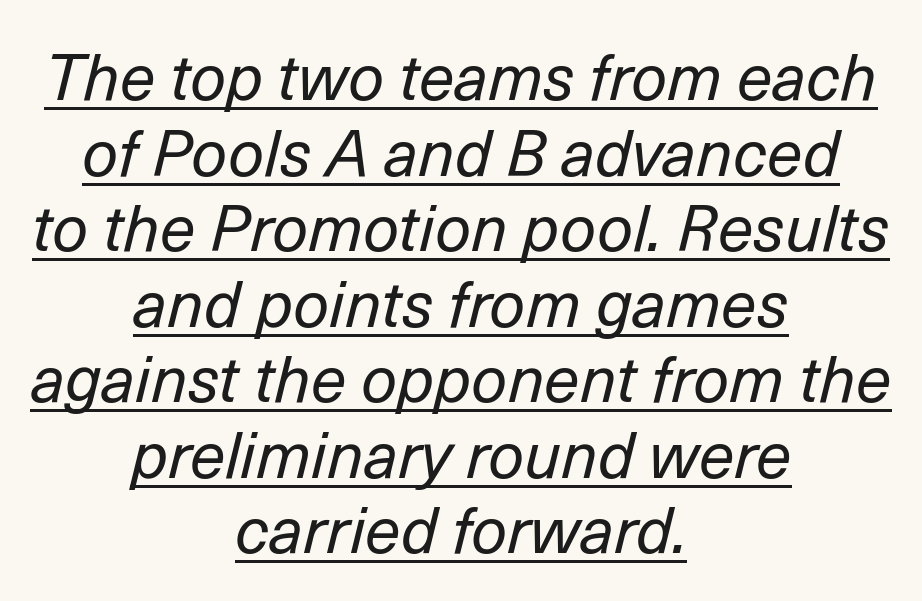
The image shows 64 px regular-weight type, italic (leaning right); set centered, line spacing 1.18x, normal letter spacing, underlined; low stroke contrast and a medium x-height.
